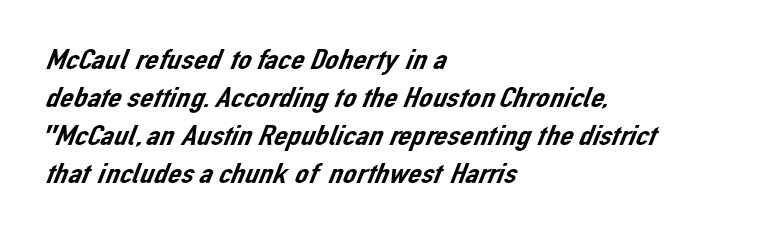
If you drew a ruler down the left edge, every line would touch it. The typeface chosen for these lines omits serifs. Spacing verdict: proportional, widths tailored to each character. Caption: standard tracking, unaltered. Honestly, there is no underline to notice here at all. Reading down the column, the eye jumps a familiar distance to each next line.
